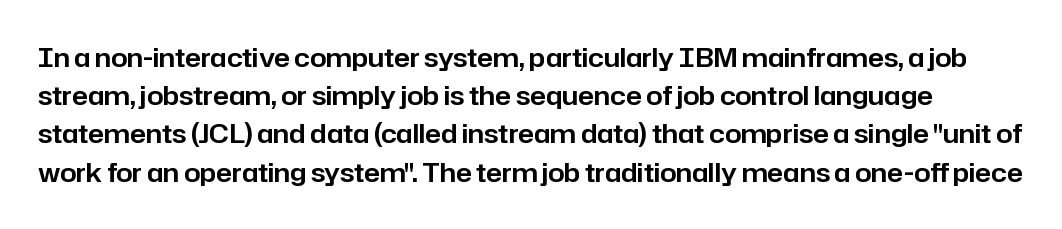
The specimen omits any rule beneath the text block's lines. The line-height multiplier appears to be the usual default. Spacing between characters is what you'd get straight out of the box. When letters stand straight like this, we call the style roman or upright.
